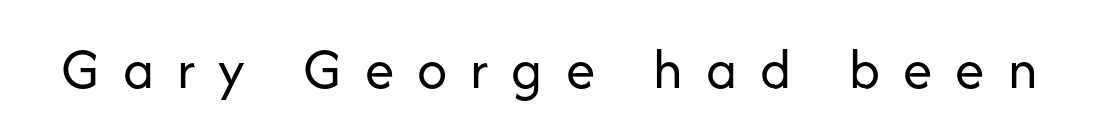
{"serif": "no", "italic": "no", "bold": "no", "weight": "regular", "width": "normal", "stroke_contrast": "low", "x_height": "medium", "monospaced": "no", "underline": "no", "letter_spacing": "wide", "letter_spacing_em": 0.39, "glyph_px": 59}
